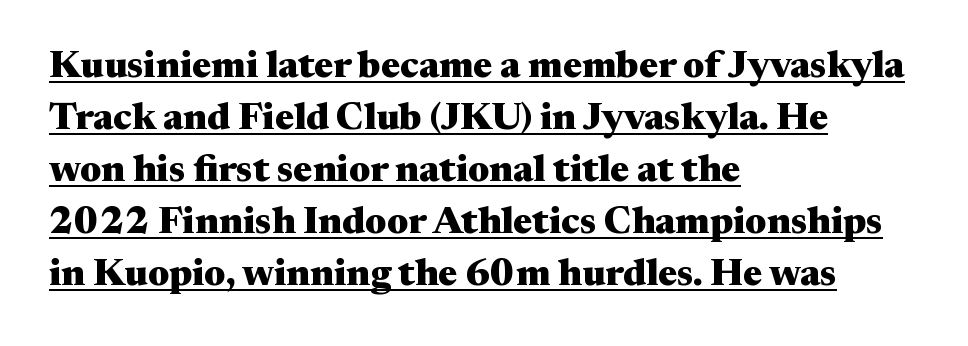
Q: Is the text bold? A: Yes.
Q: Is the text italic (slanted)? A: No, it is upright.
Q: Is the typeface a serif or a sans-serif typeface? A: Serif.
Q: Is the text underlined? A: Yes.
Q: How is the paragraph aligned? A: Left-aligned.
Q: Is the spacing between letters normal or unusually wide? A: Normal.
Q: Is the spacing between lines tight, normal or loose? A: Normal.
Q: Width (condensed, normal, or wide)? A: Wide.
Q: Stroke contrast? A: Medium.
Q: x-height? A: Medium.
Q: Monospaced? A: No.
